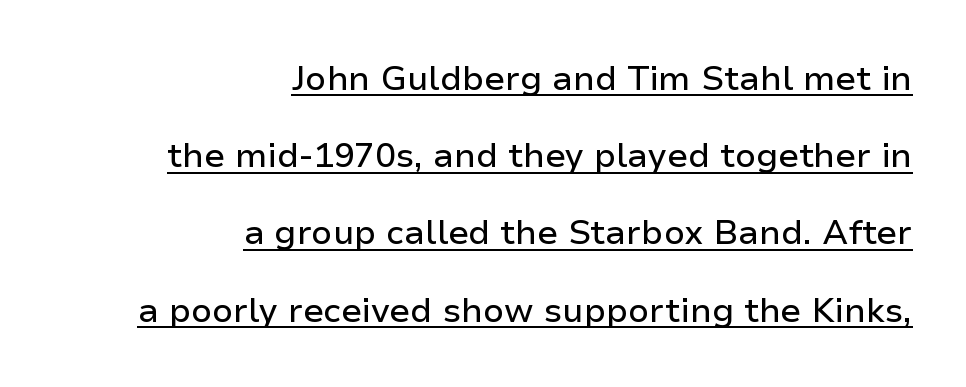
Q: Is the text italic (slanted)? A: No, it is upright.
Q: Is the typeface a serif or a sans-serif typeface? A: Sans-serif.
Q: Is the text underlined? A: Yes.
Q: How is the paragraph aligned? A: Right-aligned.
Q: Is the spacing between letters normal or unusually wide? A: Normal.
Q: Is the spacing between lines tight, normal or loose? A: Loose.
Q: Width (condensed, normal, or wide)? A: Normal.
Q: Stroke contrast? A: Low.
Q: x-height? A: Medium.
Q: Monospaced? A: No.
